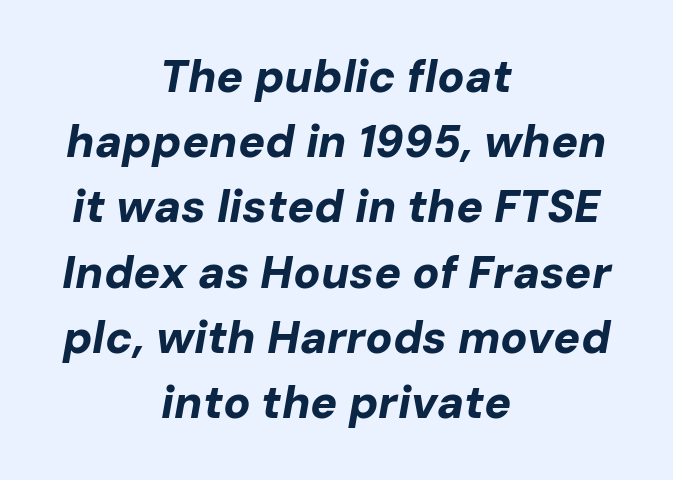
Q: Is the text bold? A: Yes.
Q: Is the text italic (slanted)? A: Yes, it leans right by about 10 degrees.
Q: Is the text underlined? A: No.
Q: How is the paragraph aligned? A: Centered.
Q: Is the spacing between letters normal or unusually wide? A: Normal.
Q: Is the spacing between lines tight, normal or loose? A: Normal.
Q: Width (condensed, normal, or wide)? A: Normal.
Q: Stroke contrast? A: Low.
Q: x-height? A: Medium.
Q: Monospaced? A: No.
